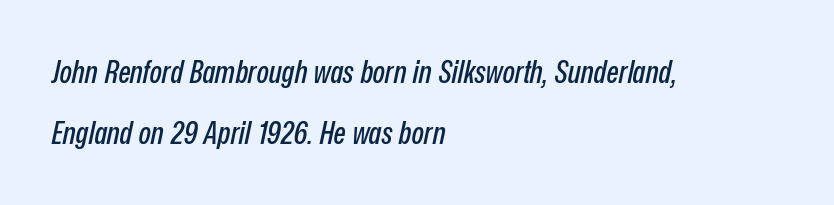
Q: Is the text italic (slanted)? A: Yes, it leans right by about 12 degrees.
Q: Is the text underlined? A: No.
Q: How is the paragraph aligned? A: Left-aligned.
Q: Is the spacing between letters normal or unusually wide? A: Normal.
Q: Is the spacing between lines tight, normal or loose? A: Loose.
Q: Width (condensed, normal, or wide)? A: Condensed.
Q: Stroke contrast? A: Low.
Q: x-height? A: Medium.
Q: Monospaced? A: No.
